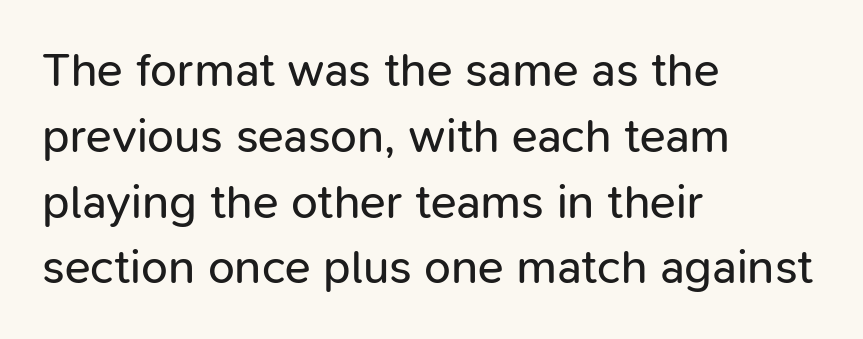
Only glyphs here, with clear space below each row. Proportional: the letters do not fall into vertical columns. Compared with a typical body face, this is equally light or lighter still. Casual observation: everything's shoved over to the left. Notice how the stems are strictly vertical — no italics here. Is this a sans? Yes — the strokes have no serifs.
